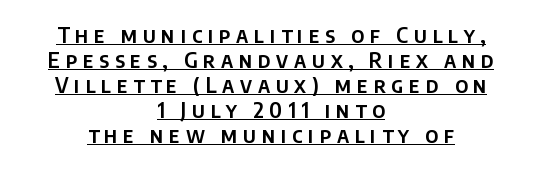
The image shows 21 px text type, upright; set centered, line spacing 1.19x, unusually wide letter spacing (+0.27 em), underlined.
